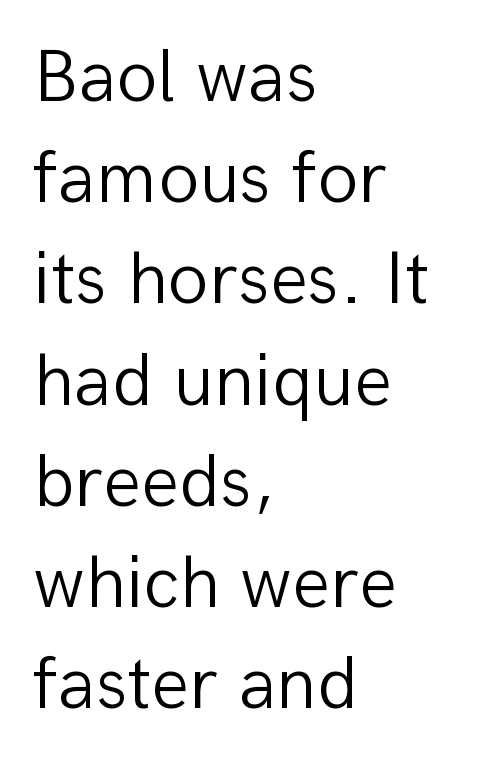
You could call the tracking neutral — neither tight nor loose. Is this a sans? Yes — the strokes have no serifs. Stem width sits at or under what a default text font uses. Notice how the stems are strictly vertical — no italics here. The lines sit at an ordinary, default distance from one another. Varying glyph widths throughout — classic text-font behaviour.
